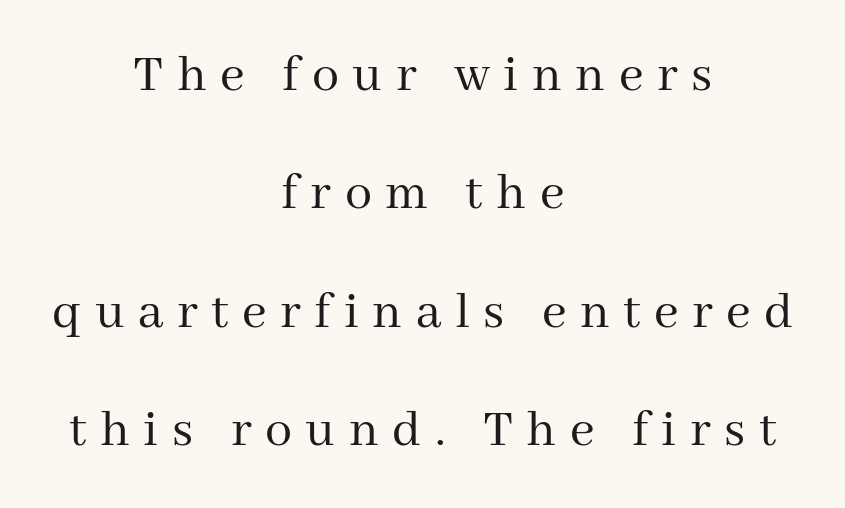
Q: Is the text bold? A: No.
Q: Is the text italic (slanted)? A: No, it is upright.
Q: Is the typeface a serif or a sans-serif typeface? A: Serif.
Q: Is the text underlined? A: No.
Q: How is the paragraph aligned? A: Centered.
Q: Is the spacing between letters normal or unusually wide? A: Unusually wide.
Q: Is the spacing between lines tight, normal or loose? A: Loose.
Q: Width (condensed, normal, or wide)? A: Normal.
Q: Stroke contrast? A: Medium.
Q: x-height? A: Medium.
Q: Monospaced? A: No.
